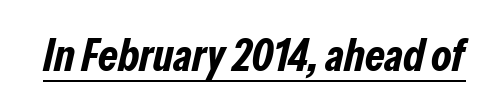
Standard letterfit; no display-style spreading of the glyphs. The lettering tilts uniformly, giving the passage an italic look. Strokes here are thick enough to call this a true bold. Spacing verdict: proportional, widths tailored to each character.
